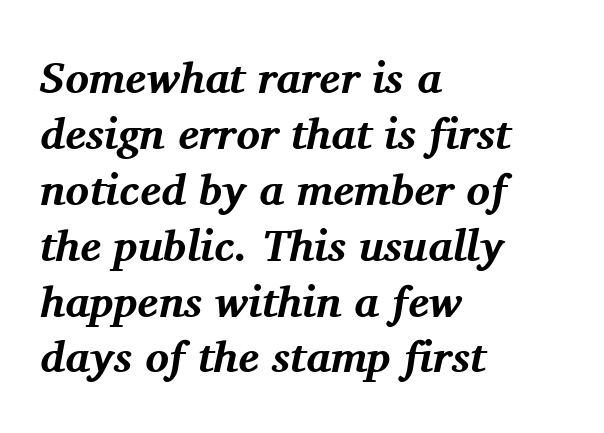
The tracking reads as untouched default to a designer's eye. The rendering anchors every line to the left-hand side. Descenders hang freely into open space. You can tell it's italic because the verticals aren't actually vertical.
